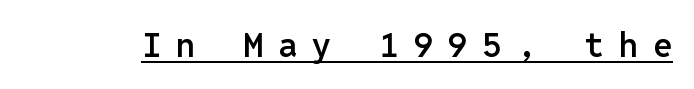
The image shows 34 px semibold sans-serif type, upright, monospaced; set unusually wide letter spacing (+0.44 em), underlined; low stroke contrast and a medium x-height.
